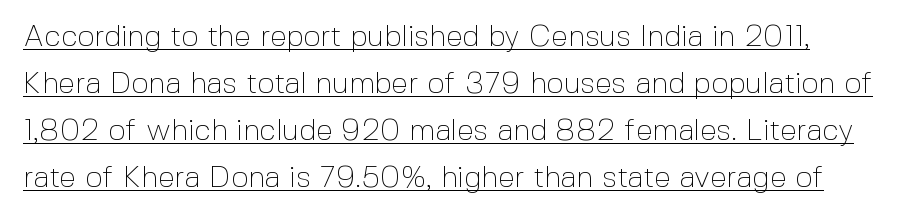
Normally led — the rows are evenly, conventionally spaced. There is no visible air inserted between adjacent glyphs. Characters remain perfectly vertical along every line. Beneath each row of characters lies a ruled line. Summary of weight: not heavy and not bold.
